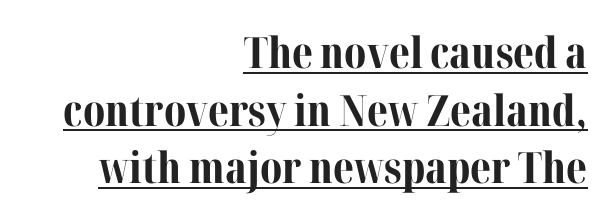
Q: Is the text bold? A: Yes.
Q: Is the text italic (slanted)? A: No, it is upright.
Q: Is the typeface a serif or a sans-serif typeface? A: Serif.
Q: Is the text underlined? A: Yes.
Q: How is the paragraph aligned? A: Right-aligned.
Q: Is the spacing between letters normal or unusually wide? A: Normal.
Q: Is the spacing between lines tight, normal or loose? A: Normal.
Q: Width (condensed, normal, or wide)? A: Normal.
Q: Stroke contrast? A: Medium.
Q: x-height? A: Medium.
Q: Monospaced? A: No.
